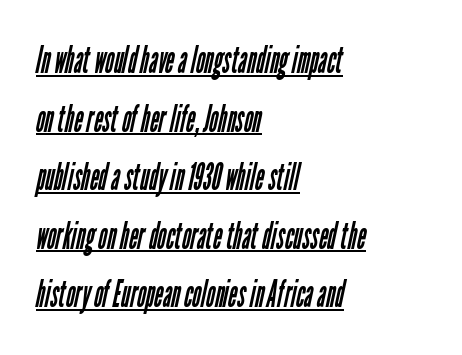
Nothing heavy about these letters — not bold at all. The face used here is proportionally spaced, like ordinary book or web type. The lettering is marked with a stroke running underneath it. One-word summary of the alignment: left.
